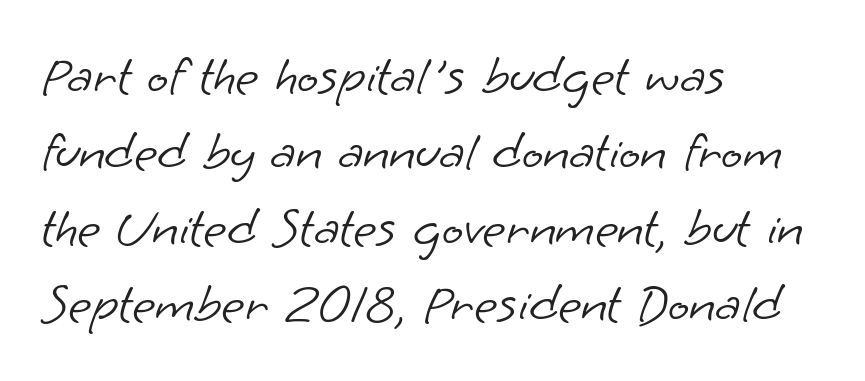
The image shows 56 px light sans-serif type; set left-aligned, normal line spacing (1.36x), normal letter spacing, not underlined; low stroke contrast and a small x-height.
